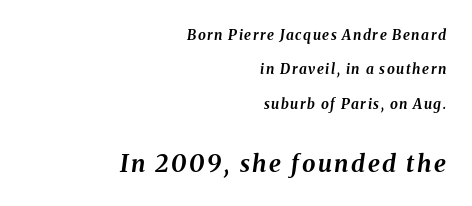
Block two is the big one; block one sits smaller above it. Interline gaps are noticeably wide in this sample. Heavy-handed strokes throughout: this text is bold. The text carries the slant typical of an italic or oblique font. The glyphs are unaccompanied by any horizontal stroke below them.
